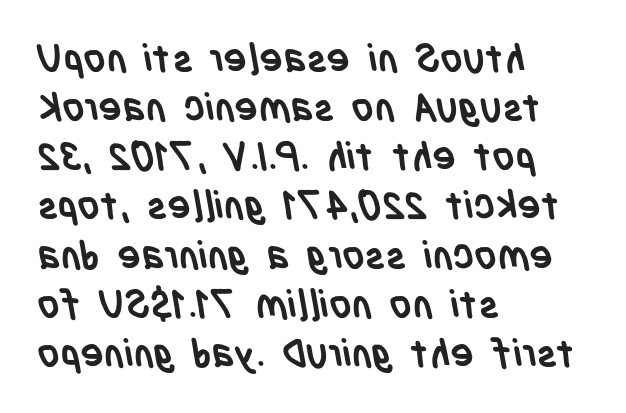
Q: Is the text bold? A: Yes.
Q: Is the typeface a serif or a sans-serif typeface? A: Sans-serif.
Q: Is the text underlined? A: No.
Q: How is the paragraph aligned? A: Left-aligned.
Q: Is the spacing between letters normal or unusually wide? A: Normal.
Q: Is the spacing between lines tight, normal or loose? A: Normal.
Q: Width (condensed, normal, or wide)? A: Condensed.
Q: Stroke contrast? A: Low.
Q: x-height? A: Large.
Q: Monospaced? A: No.
